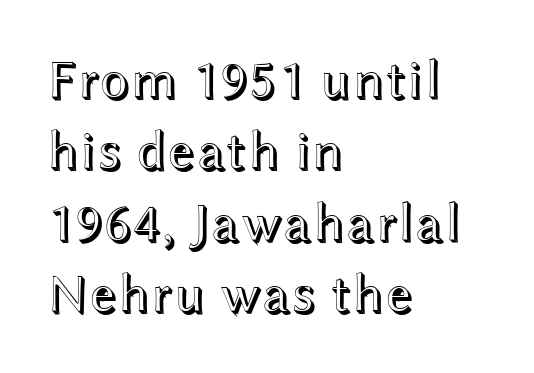
Q: Is the text italic (slanted)? A: No, it is upright.
Q: Is the text underlined? A: No.
Q: How is the paragraph aligned? A: Left-aligned.
Q: Is the spacing between letters normal or unusually wide? A: Normal.
Q: Is the spacing between lines tight, normal or loose? A: Normal.
Q: Width (condensed, normal, or wide)? A: Wide.
Q: x-height? A: Medium.
Q: Monospaced? A: No.
